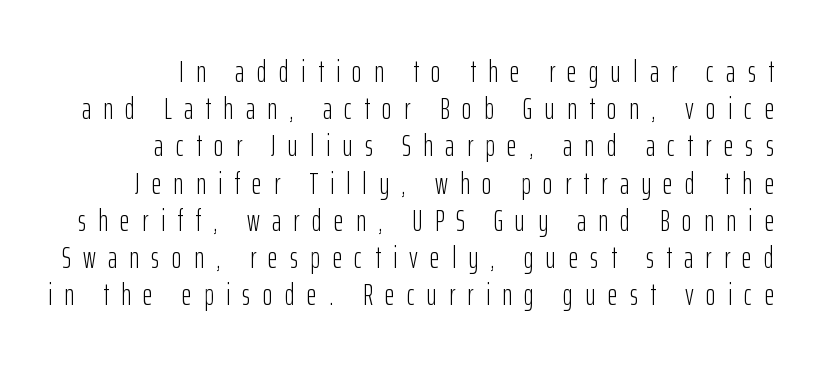
Q: Is the text bold? A: No.
Q: Is the text italic (slanted)? A: No, it is upright.
Q: Is the typeface a serif or a sans-serif typeface? A: Sans-serif.
Q: Is the text underlined? A: No.
Q: Is the spacing between letters normal or unusually wide? A: Unusually wide.
Q: Width (condensed, normal, or wide)? A: Condensed.
Q: Stroke contrast? A: Low.
Q: x-height? A: Medium.
Q: Monospaced? A: No.
